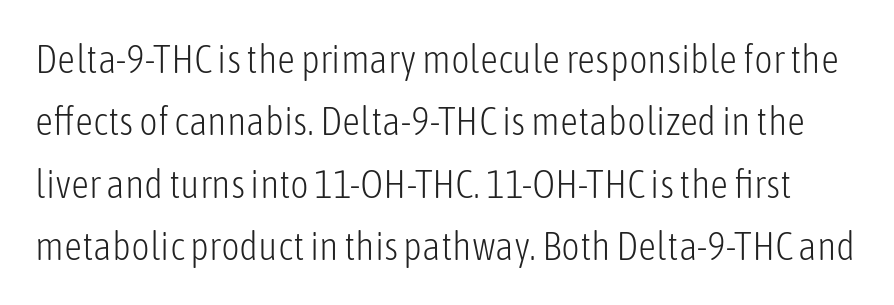
{"serif": "no", "italic": "no", "bold": "no", "weight": "light", "width": "condensed", "stroke_contrast": "low", "x_height": "medium", "monospaced": "no", "underline": "no", "line_spacing": "normal", "line_spacing_ratio": 1.56, "letter_spacing": "normal", "letter_spacing_em": 0.0, "glyph_px": 40}
